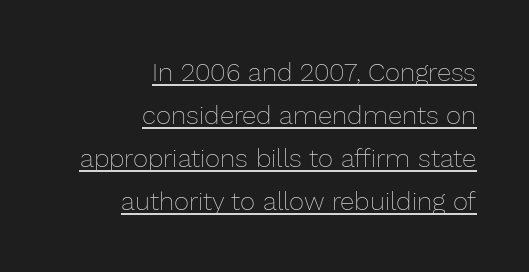
{"italic": "no", "bold": "no", "underline": "yes", "align": "right", "line_spacing": "normal", "line_spacing_ratio": 1.65, "letter_spacing": "normal", "letter_spacing_em": 0.0, "glyph_px": 26}
